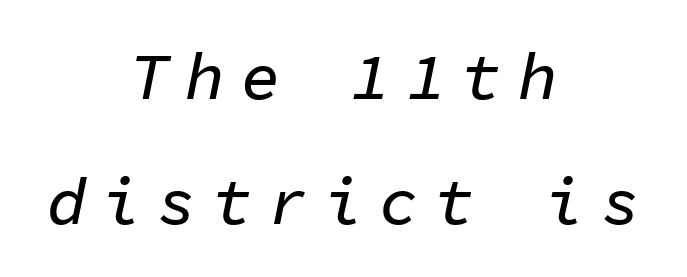
Each letter, wide or thin by design, is forced into the same width here. This sample uses an oblique cut, with every glyph tilted off the vertical. Students, note that the glyphs here are deliberately spaced far apart. Casual observation: everything's sitting right in the middle. The string is rendered with underlining switched off.
